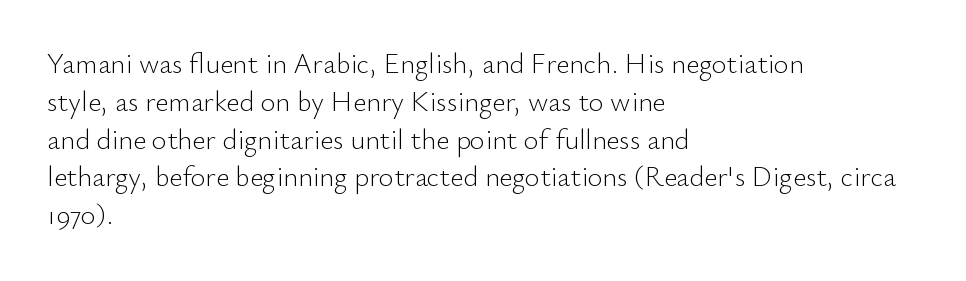
The font is comparable to plain body text, perhaps lighter. The face used here is a sans, in the tradition of grotesques and geometrics. Each row of text sits above clean, open space. Does the lettering tilt? It doesn't — this is upright. A normal amount of white space separates one row of letters from the next.
